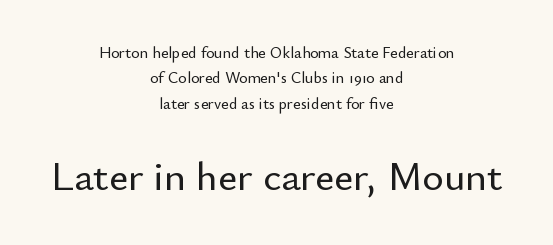
{"serif": "no", "italic": "no", "width": "normal", "stroke_contrast": "low", "x_height": "small", "monospaced": "no", "underline": "no", "align": "center", "line_spacing": "normal", "line_spacing_ratio": 1.58, "letter_spacing": "normal", "letter_spacing_em": 0.0, "larger_block": "second", "size_ratio": 2.56, "glyph_px": 41}
